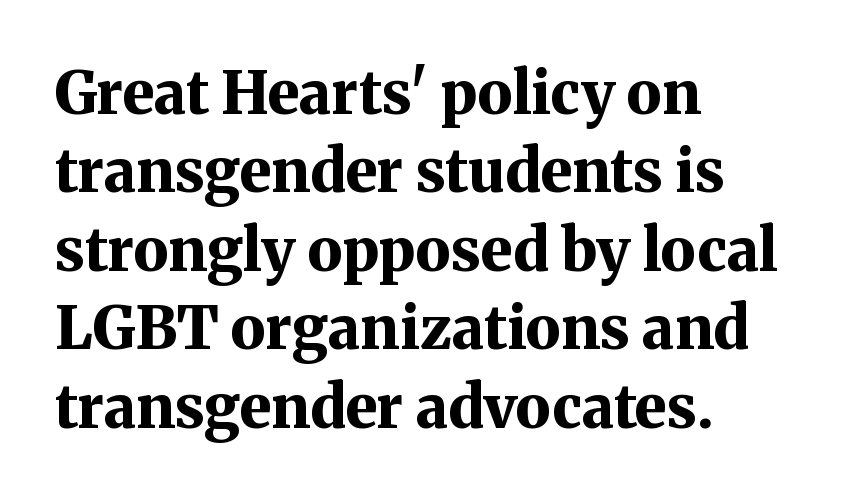
Q: Is the text bold? A: Yes.
Q: Is the text italic (slanted)? A: No, it is upright.
Q: Is the typeface a serif or a sans-serif typeface? A: Serif.
Q: Is the text underlined? A: No.
Q: How is the paragraph aligned? A: Left-aligned.
Q: Is the spacing between letters normal or unusually wide? A: Normal.
Q: Is the spacing between lines tight, normal or loose? A: Normal.
Q: Width (condensed, normal, or wide)? A: Normal.
Q: Stroke contrast? A: Medium.
Q: x-height? A: Medium.
Q: Monospaced? A: No.
